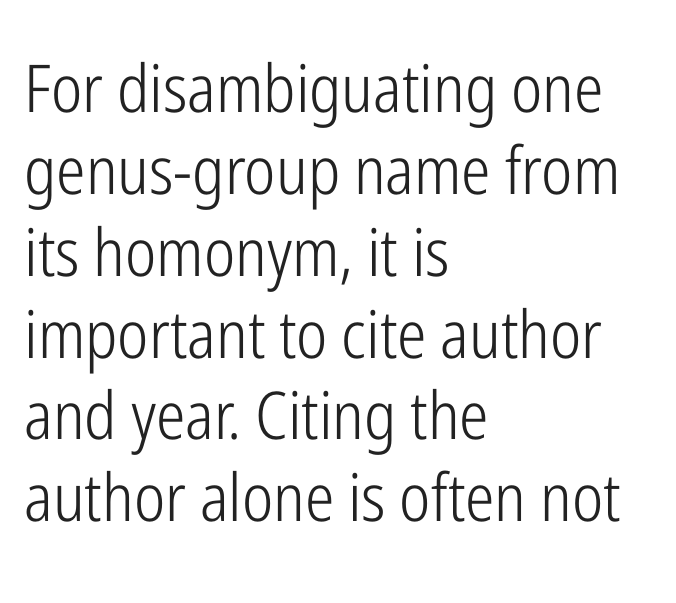
The image shows 66 px light, condensed sans-serif type, upright; set left-aligned, line spacing 1.24x, normal letter spacing, not underlined; low stroke contrast and a medium x-height.
